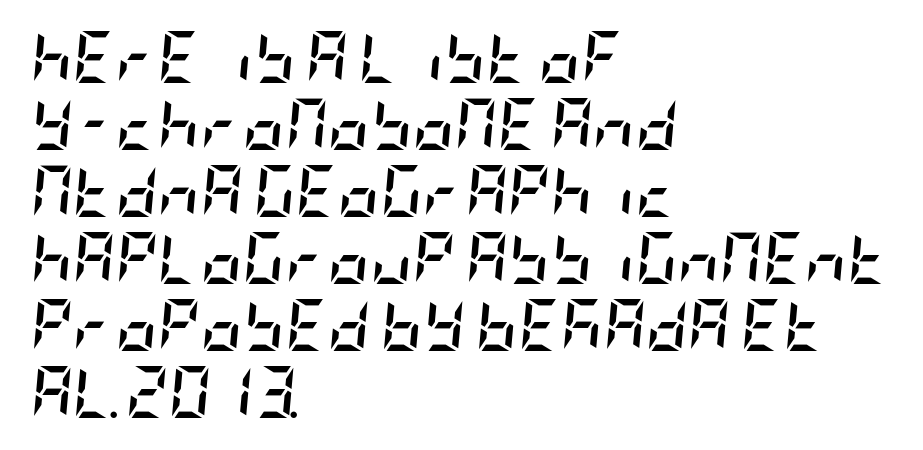
The image shows 52 px semibold, condensed type, italic (leaning right); set left-aligned, normal line spacing (1.29x), normal letter spacing, not underlined; low stroke contrast and a large x-height.
